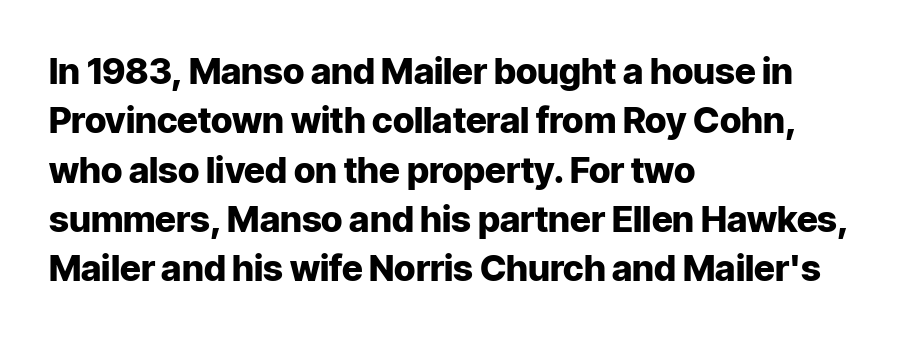
The image shows 36 px heavy sans-serif type, upright; set left-aligned, normal line spacing (1.37x), normal letter spacing, not underlined; low stroke contrast and a medium x-height.
